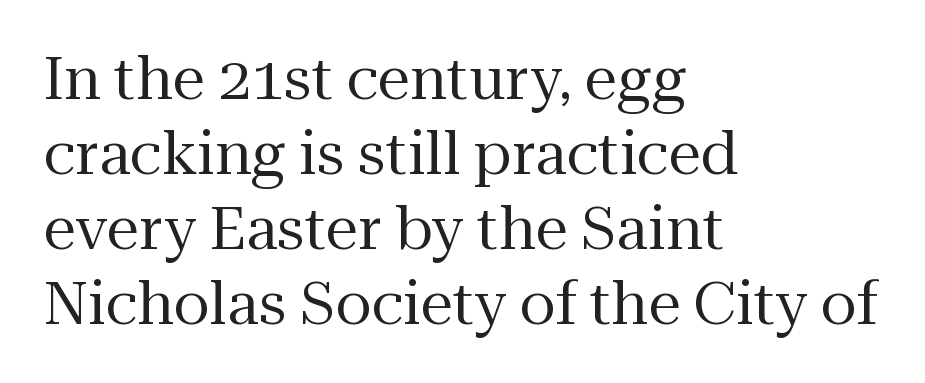
The image shows 59 px regular-weight serif type, upright; set left-aligned, normal line spacing (1.27x), normal letter spacing, not underlined; medium stroke contrast and a medium x-height.
